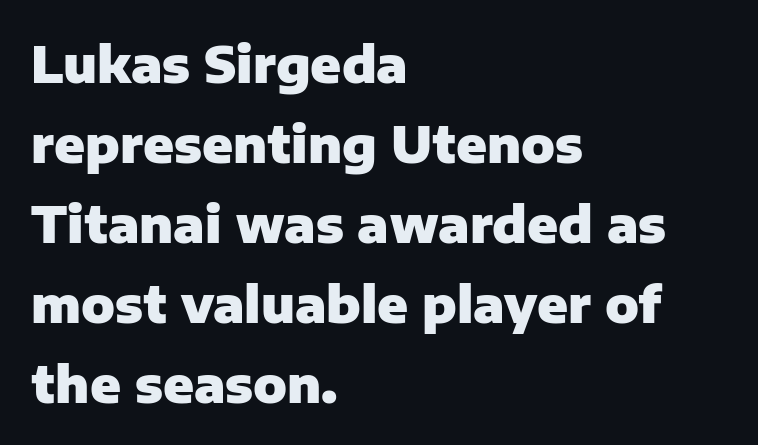
The image shows 50 px heavy sans-serif type, upright; set left-aligned, normal line spacing (1.6x), normal letter spacing, not underlined; low stroke contrast and a medium x-height.
